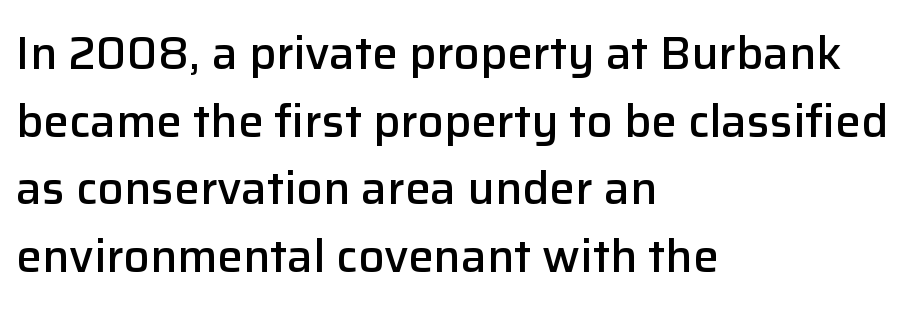
{"serif": "no", "italic": "no", "bold": "semi", "weight": "semibold", "width": "normal", "stroke_contrast": "low", "x_height": "medium", "monospaced": "no", "underline": "no", "align": "left", "line_spacing": "normal", "line_spacing_ratio": 1.47, "letter_spacing": "normal", "letter_spacing_em": 0.0, "glyph_px": 46}
